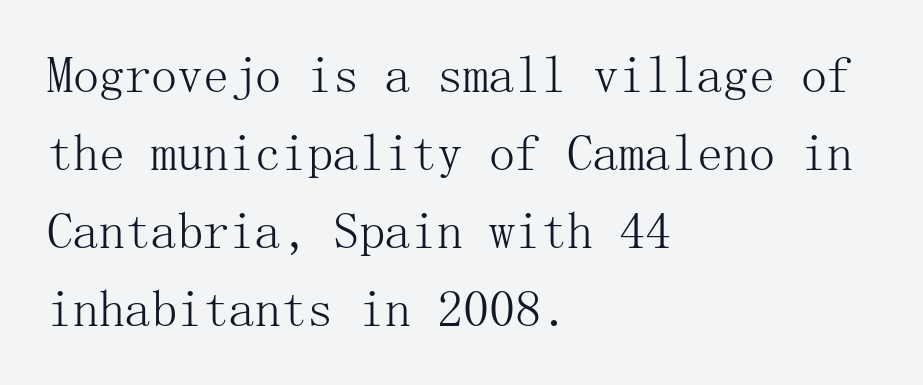
{"serif": "yes", "italic": "no", "bold": "no", "weight": "light", "width": "normal", "stroke_contrast": "medium", "x_height": "medium", "underline": "no", "align": "left", "line_spacing": "normal", "line_spacing_ratio": 1.5, "letter_spacing": "normal", "letter_spacing_em": 0.0, "glyph_px": 52}
